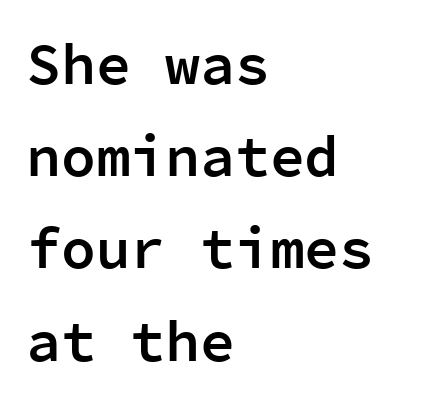
The image shows 58 px semibold sans-serif type, upright, monospaced; set left-aligned, normal line spacing (1.59x), normal letter spacing, not underlined; low stroke contrast and a medium x-height.
